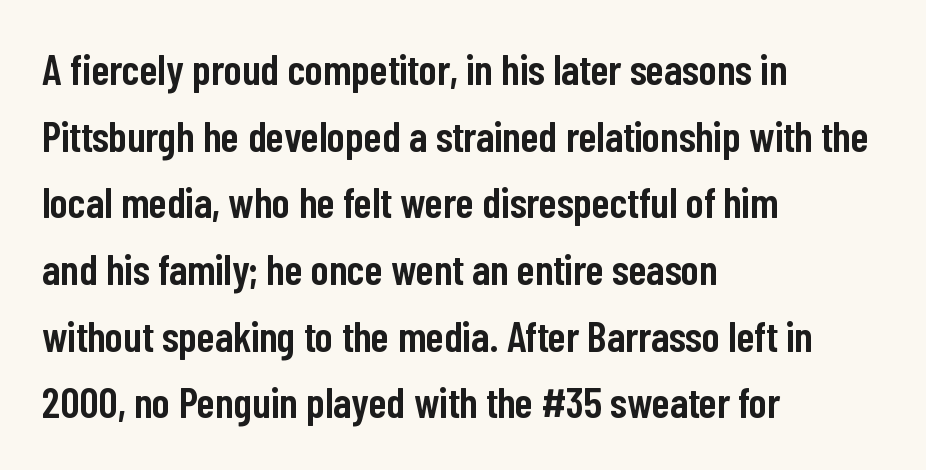
Q: Is the text bold? A: Semi-bold.
Q: Is the text italic (slanted)? A: No, it is upright.
Q: Is the typeface a serif or a sans-serif typeface? A: Sans-serif.
Q: Is the text underlined? A: No.
Q: How is the paragraph aligned? A: Left-aligned.
Q: Is the spacing between letters normal or unusually wide? A: Normal.
Q: Is the spacing between lines tight, normal or loose? A: Normal.
Q: Width (condensed, normal, or wide)? A: Condensed.
Q: Stroke contrast? A: Low.
Q: x-height? A: Medium.
Q: Monospaced? A: No.
